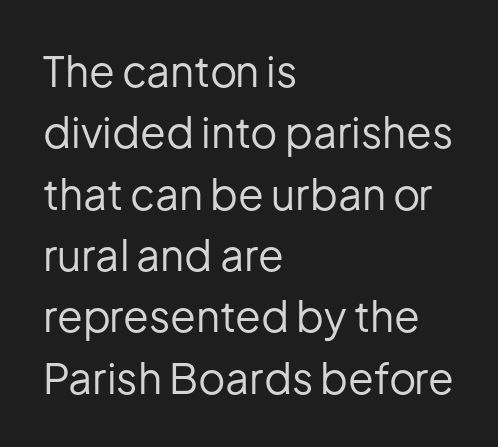
Q: Is the text bold? A: No.
Q: Is the text italic (slanted)? A: No, it is upright.
Q: Is the typeface a serif or a sans-serif typeface? A: Sans-serif.
Q: Is the text underlined? A: No.
Q: How is the paragraph aligned? A: Left-aligned.
Q: Is the spacing between letters normal or unusually wide? A: Normal.
Q: Is the spacing between lines tight, normal or loose? A: Normal.
Q: Width (condensed, normal, or wide)? A: Normal.
Q: Stroke contrast? A: Low.
Q: x-height? A: Medium.
Q: Monospaced? A: No.
